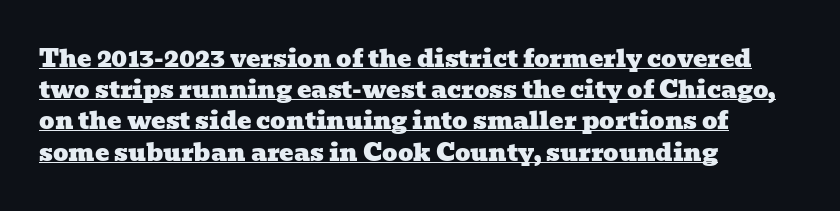
Q: Is the text underlined? A: Yes.
Q: How is the paragraph aligned? A: Left-aligned.
Q: Is the spacing between letters normal or unusually wide? A: Normal.
Q: Is the spacing between lines tight, normal or loose? A: Normal.
